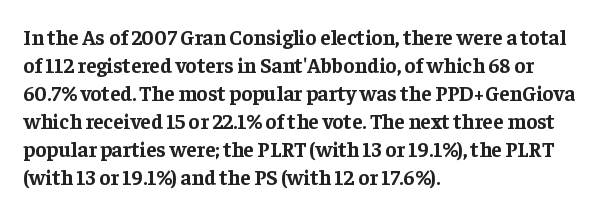
Q: Is the text bold? A: Yes.
Q: Is the text italic (slanted)? A: No, it is upright.
Q: Is the text underlined? A: No.
Q: How is the paragraph aligned? A: Left-aligned.
Q: Is the spacing between letters normal or unusually wide? A: Normal.
Q: Is the spacing between lines tight, normal or loose? A: Normal.
